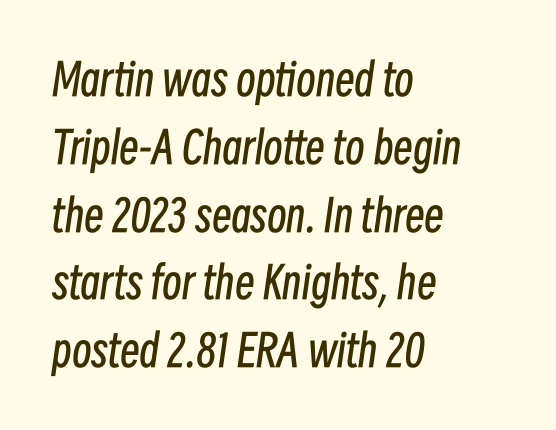
The image shows 44 px regular-weight, condensed type, italic (leaning right); set left-aligned, normal line spacing (1.54x), normal letter spacing, not underlined; low stroke contrast and a medium x-height.
